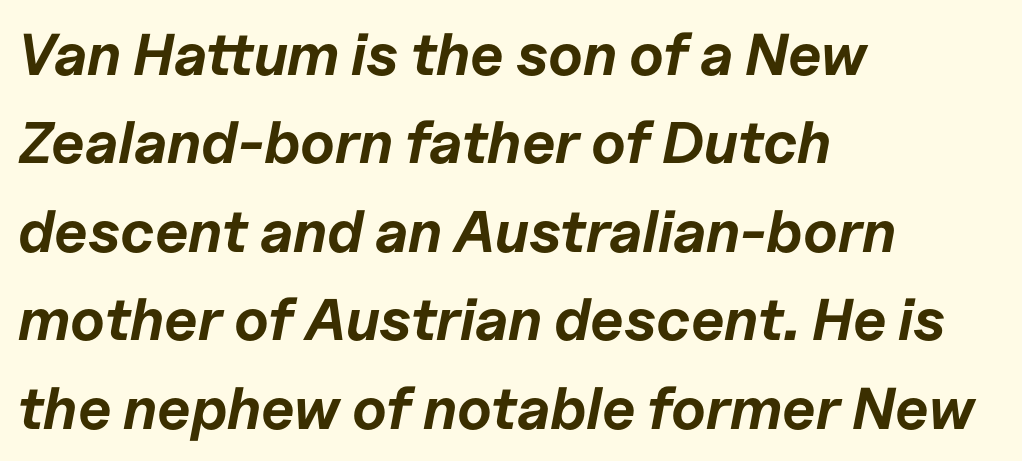
Q: Is the text bold? A: Yes.
Q: Is the text italic (slanted)? A: Yes, it leans right by about 11 degrees.
Q: Is the text underlined? A: No.
Q: How is the paragraph aligned? A: Left-aligned.
Q: Is the spacing between letters normal or unusually wide? A: Normal.
Q: Is the spacing between lines tight, normal or loose? A: Normal.
Q: Width (condensed, normal, or wide)? A: Normal.
Q: Stroke contrast? A: Low.
Q: x-height? A: Medium.
Q: Monospaced? A: No.
